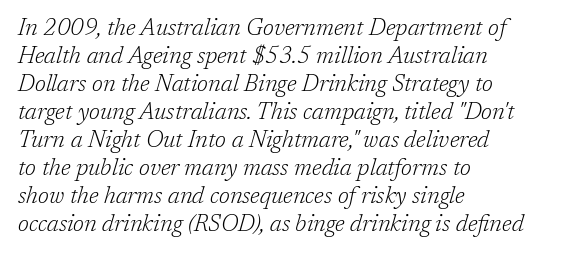
The image shows 23 px text type, italic (leaning right); set left-aligned, line spacing 1.22x, normal letter spacing, not underlined.
